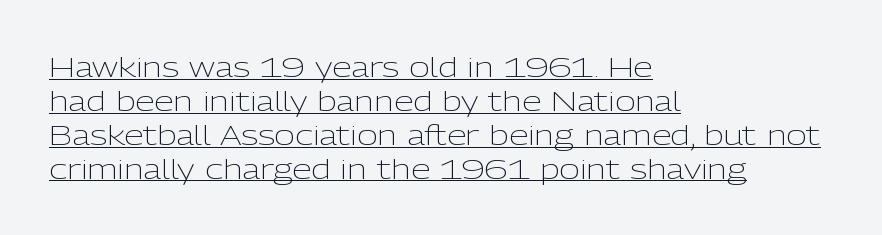
Q: Is the text bold? A: No.
Q: Is the text italic (slanted)? A: No, it is upright.
Q: Is the typeface a serif or a sans-serif typeface? A: Sans-serif.
Q: Is the text underlined? A: Yes.
Q: How is the paragraph aligned? A: Left-aligned.
Q: Is the spacing between letters normal or unusually wide? A: Normal.
Q: Width (condensed, normal, or wide)? A: Normal.
Q: Stroke contrast? A: Low.
Q: x-height? A: Medium.
Q: Monospaced? A: No.
